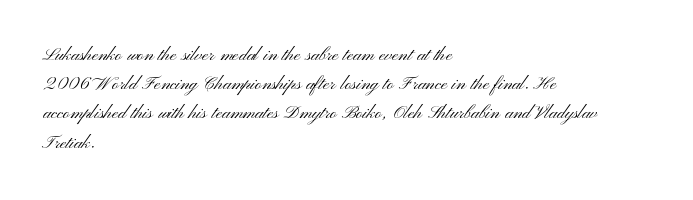
Nothing unusual about the tracking: characters are spaced as the font intends. Caption: multi-line text, flush left, ragged right. How would I describe the line gaps? Plain and ordinary. Unbolded letterforms with no extra heft.
